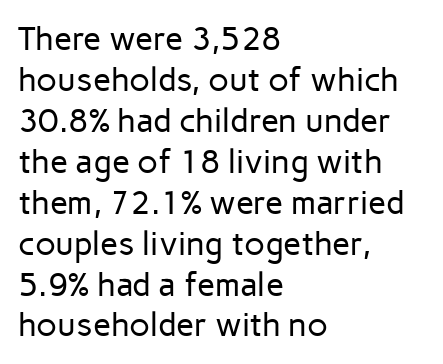
Do the characters align in a grid? No, the font is proportional. This sample uses plain, unmodified letter spacing. The lettering stays uniformly vertical, giving the passage a roman look. A bare baseline throughout the passage. Font category for this specimen: sans-serif. Ink coverage per letter is moderate at most.
